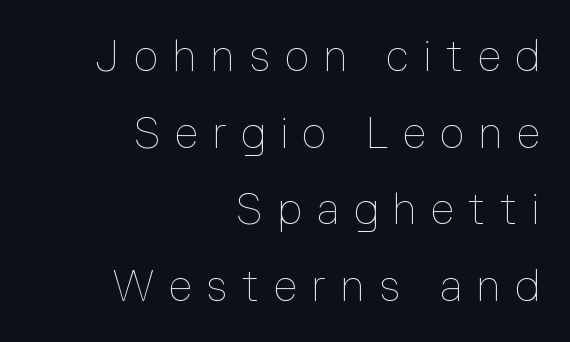
{"italic": "no", "bold": "no", "weight": "thin", "width": "normal", "stroke_contrast": "low", "x_height": "medium", "monospaced": "no", "underline": "no", "align": "right", "line_spacing_ratio": 1.78, "letter_spacing": "wide", "letter_spacing_em": 0.33, "glyph_px": 43}
